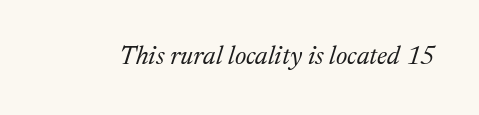
Q: Is the text bold? A: No.
Q: Is the text italic (slanted)? A: Yes, it leans right by about 17 degrees.
Q: Is the text underlined? A: No.
Q: Is the spacing between letters normal or unusually wide? A: Normal.
